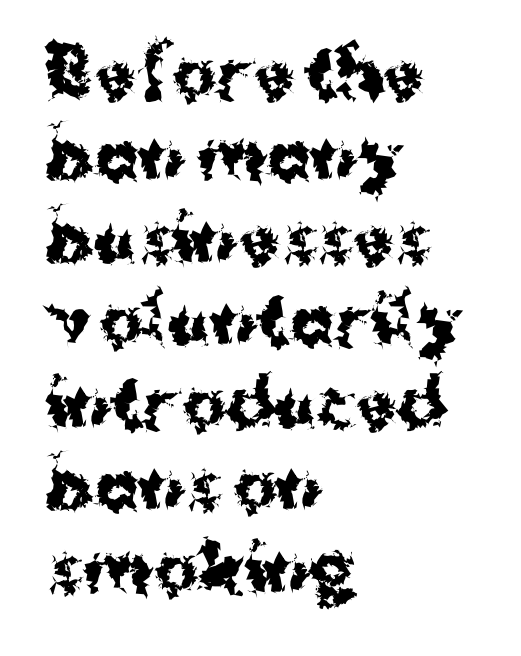
{"serif": "no", "italic": "no", "bold": "yes", "weight": "bold", "width": "normal", "stroke_contrast": "medium", "x_height": "medium", "monospaced": "no", "underline": "no", "align": "left", "line_spacing": "normal", "line_spacing_ratio": 1.25, "letter_spacing": "normal", "letter_spacing_em": 0.0, "glyph_px": 66}
